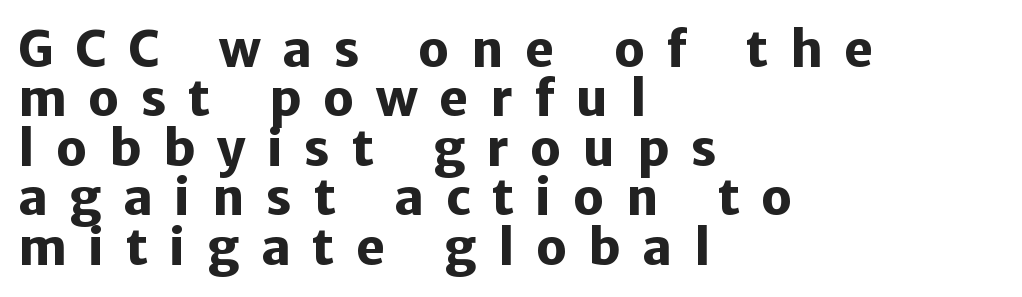
{"serif": "no", "italic": "no", "bold": "yes", "weight": "heavy", "width": "normal", "stroke_contrast": "low", "x_height": "medium", "monospaced": "no", "underline": "no", "align": "left", "line_spacing": "tight", "line_spacing_ratio": 1.01, "letter_spacing": "wide", "letter_spacing_em": 0.44, "glyph_px": 49}
